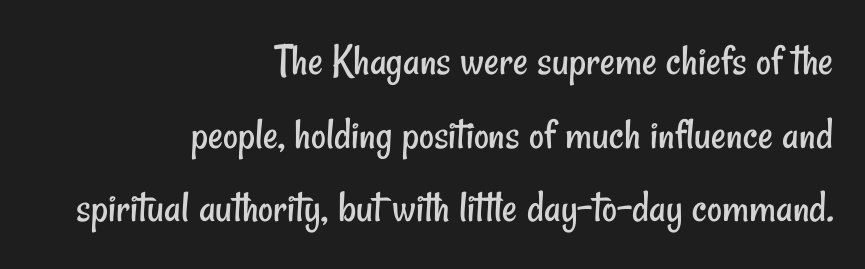
No word sits above an underline. These lines keep a tight, regular rhythm from letter to letter. This sample has the flowing, uneven cadence of proportional lettering. This rendering employs a face without finishing strokes, i.e., a sans-serif. The designer left line spacing at the default.
